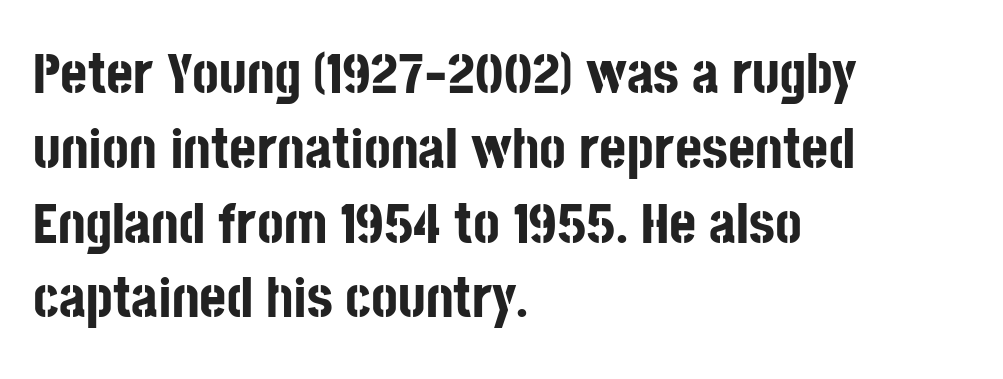
{"serif": "no", "italic": "no", "bold": "yes", "weight": "bold", "width": "condensed", "stroke_contrast": "low", "x_height": "large", "monospaced": "no", "underline": "no", "align": "left", "line_spacing": "normal", "line_spacing_ratio": 1.29, "letter_spacing": "normal", "letter_spacing_em": 0.0, "glyph_px": 58}
